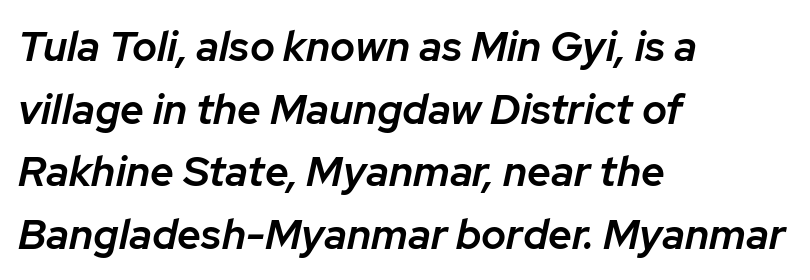
The paragraph has a hard left edge and a soft right edge. Look at the stroke-to-counter ratio: somewhat heavy, a semibold. It's the slanting kind of type. A typesetter would call this proportional, since set widths differ per character.
